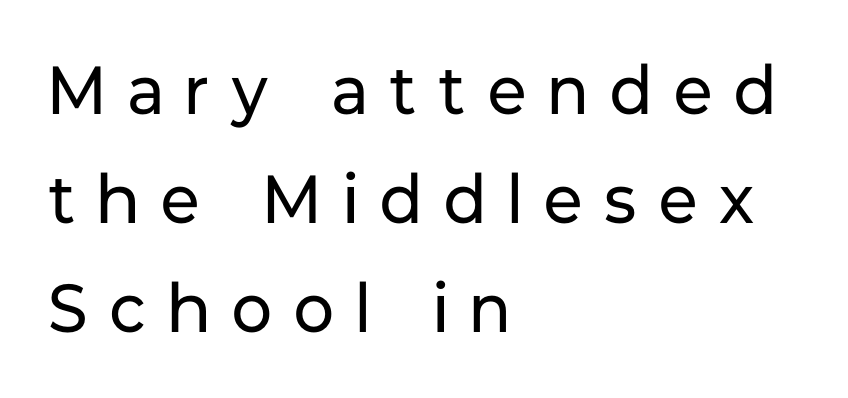
{"serif": "no", "italic": "no", "bold": "no", "weight": "regular", "width": "normal", "stroke_contrast": "low", "x_height": "medium", "monospaced": "no", "underline": "no", "align": "left", "line_spacing": "normal", "line_spacing_ratio": 1.6, "letter_spacing": "wide", "letter_spacing_em": 0.33, "glyph_px": 68}
